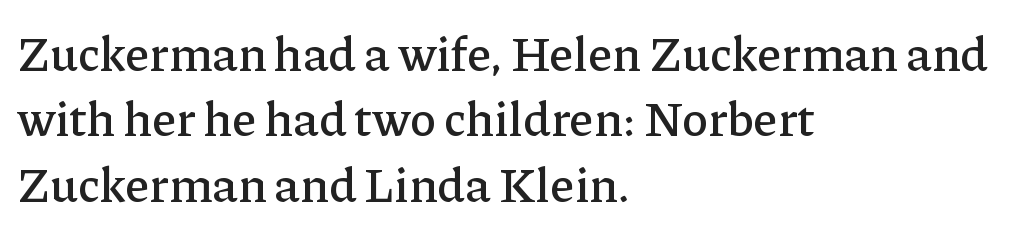
The rendering shows small feet on the letterforms — a serif design. Honestly, the letter spacing is just normal — you wouldn't notice it. Note the varied advance widths — an 'i' is clearly narrower than an 'm'. No italicization has been applied; the sample stays upright. Interline gaps are of average width in this sample. Leftover space on each line is placed entirely after the last word.
